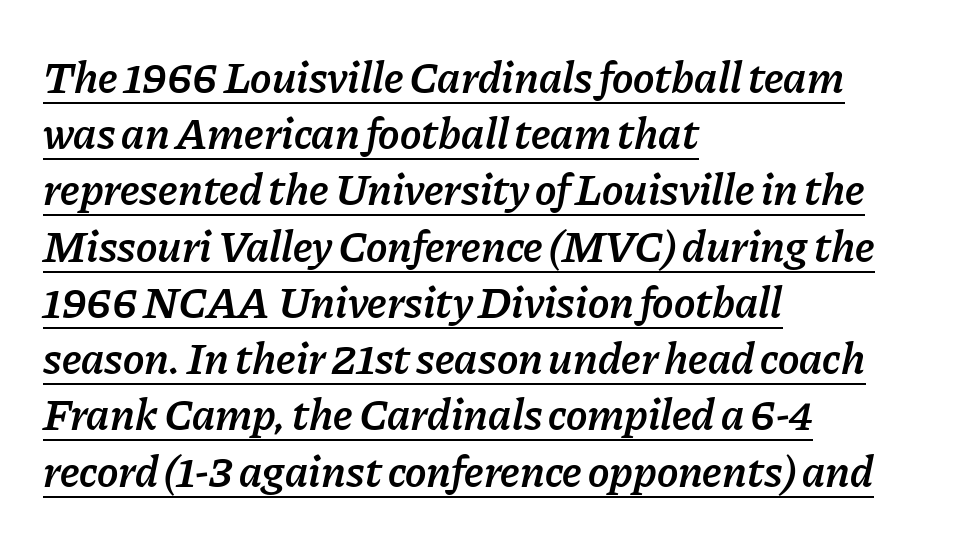
This sample has the flowing, uneven cadence of proportional lettering. Underline: present. Emphasis-style slanted type is in use. Visually the block forms a straight wall on the left and a jagged coastline on the right.
